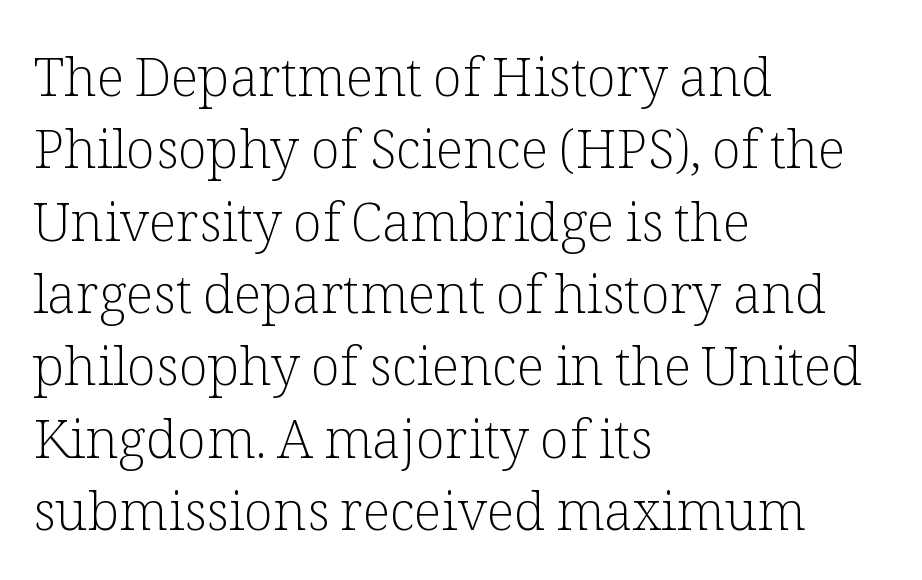
The image shows 54 px light serif type, upright; set left-aligned, normal line spacing (1.34x), normal letter spacing, not underlined; low stroke contrast and a medium x-height.
